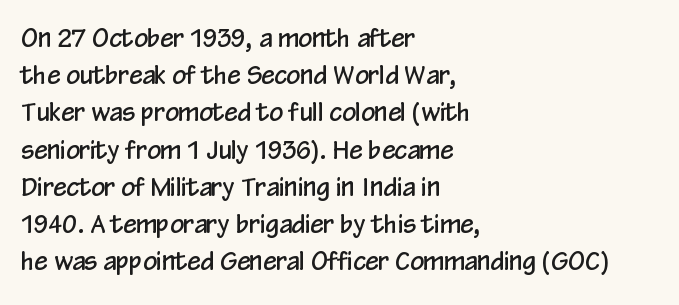
The image shows 24 px text type, upright; set left-aligned, normal line spacing (1.55x), normal letter spacing, not underlined.
